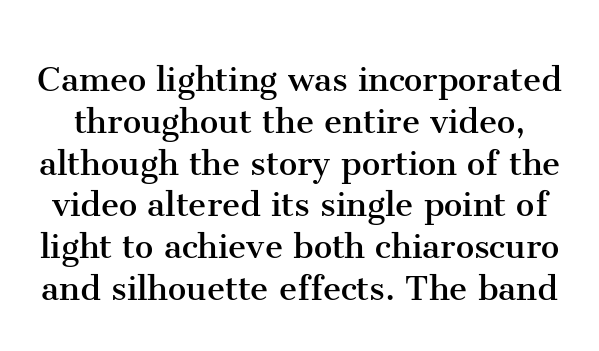
No word sits above an underline. The passage shown is typed in a proportional face where columns would drift. This is serif lettering, the kind often seen in printed books. Students, note that the glyphs here touch the page at normal intervals.
